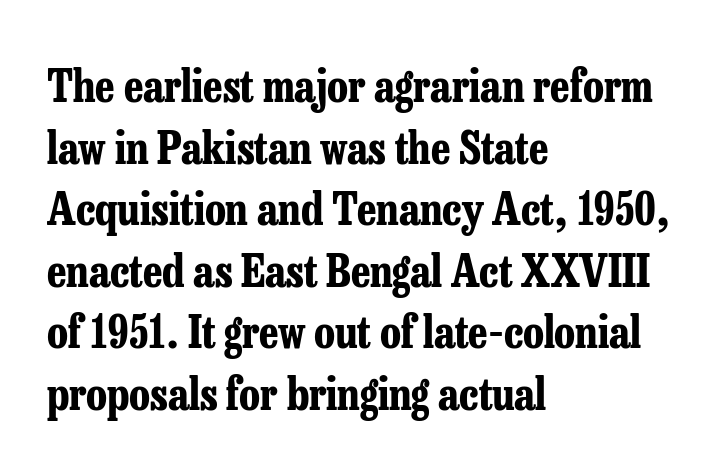
Vertical strokes here are truly vertical. Classification — serif. A classic flush-left, rag-right setting is used for this passage. The vertical gap from one line to the next is medium. No word sits above an underline. Typographic density is high because the face is bold.
